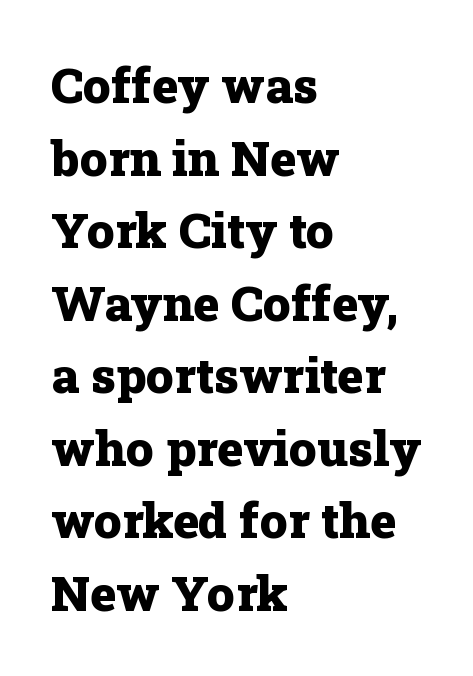
{"serif": "yes", "italic": "no", "bold": "yes", "weight": "heavy", "width": "normal", "stroke_contrast": "low", "x_height": "medium", "monospaced": "no", "underline": "no", "align": "left", "line_spacing": "normal", "line_spacing_ratio": 1.48, "letter_spacing": "normal", "letter_spacing_em": 0.0, "glyph_px": 49}
